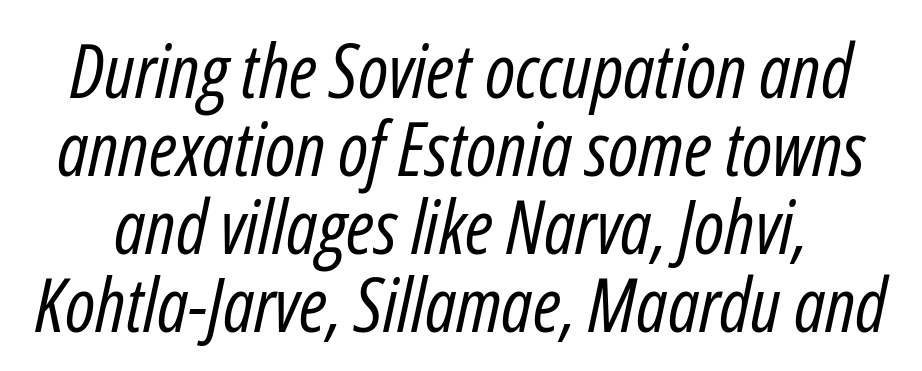
The image shows 75 px regular-weight, condensed type, italic (leaning right); set tight line spacing (1.04x), normal letter spacing, not underlined; low stroke contrast and a medium x-height.
